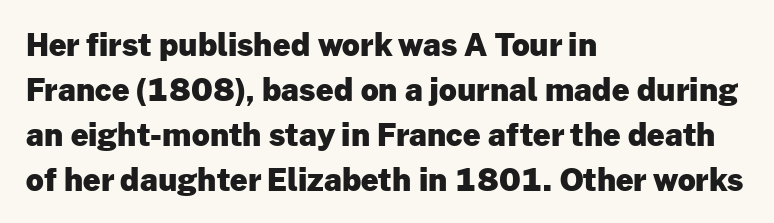
{"serif": "no", "italic": "no", "bold": "yes", "weight": "heavy", "width": "normal", "stroke_contrast": "low", "x_height": "medium", "monospaced": "no", "underline": "no", "align": "left", "line_spacing": "normal", "line_spacing_ratio": 1.45, "letter_spacing": "normal", "letter_spacing_em": 0.0, "glyph_px": 31}
